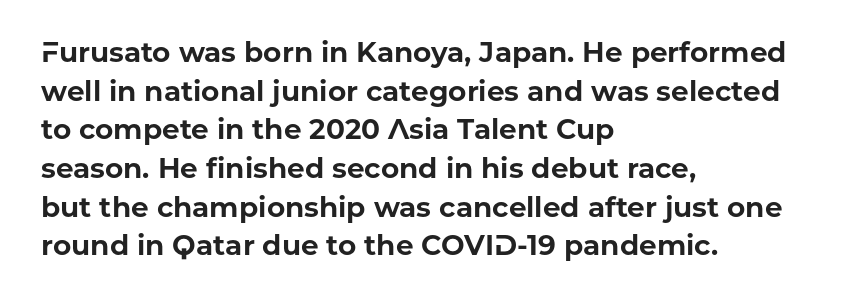
{"serif": "no", "italic": "no", "bold": "yes", "weight": "bold", "width": "normal", "stroke_contrast": "low", "x_height": "medium", "monospaced": "no", "underline": "no", "align": "left", "line_spacing": "normal", "line_spacing_ratio": 1.38, "letter_spacing": "normal", "letter_spacing_em": 0.0, "glyph_px": 28}
